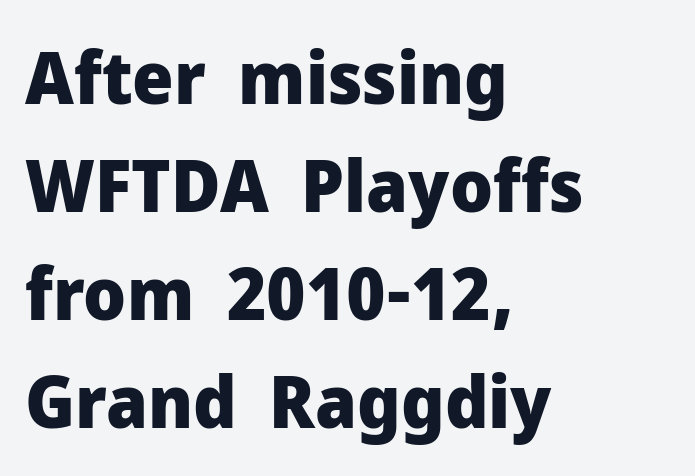
Q: Is the text bold? A: Yes.
Q: Is the text italic (slanted)? A: No, it is upright.
Q: Is the typeface a serif or a sans-serif typeface? A: Sans-serif.
Q: Is the text underlined? A: No.
Q: How is the paragraph aligned? A: Left-aligned.
Q: Is the spacing between letters normal or unusually wide? A: Normal.
Q: Is the spacing between lines tight, normal or loose? A: Normal.
Q: Width (condensed, normal, or wide)? A: Normal.
Q: Stroke contrast? A: Low.
Q: x-height? A: Medium.
Q: Monospaced? A: No.
